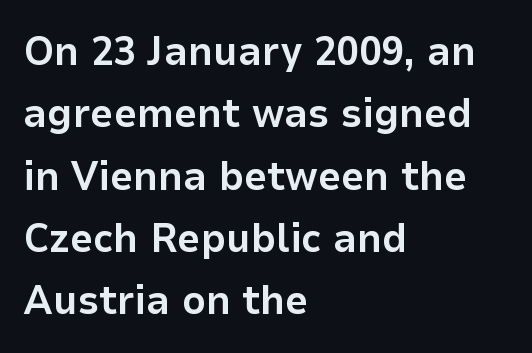
The image shows 41 px bold sans-serif type, upright; set left-aligned, normal line spacing (1.52x), normal letter spacing, not underlined; low stroke contrast and a medium x-height.
